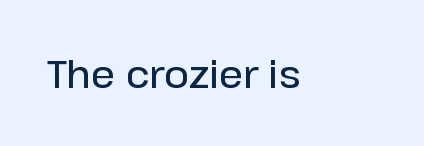
The image shows 38 px semibold sans-serif type, upright; set normal letter spacing, not underlined; low stroke contrast and a medium x-height.
